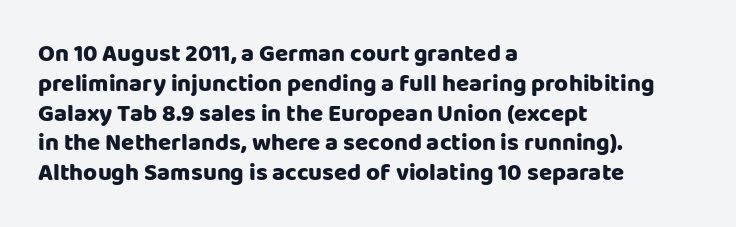
{"italic": "no", "underline": "no", "align": "left", "line_spacing_ratio": 1.24, "letter_spacing": "normal", "letter_spacing_em": 0.0, "glyph_px": 24}
